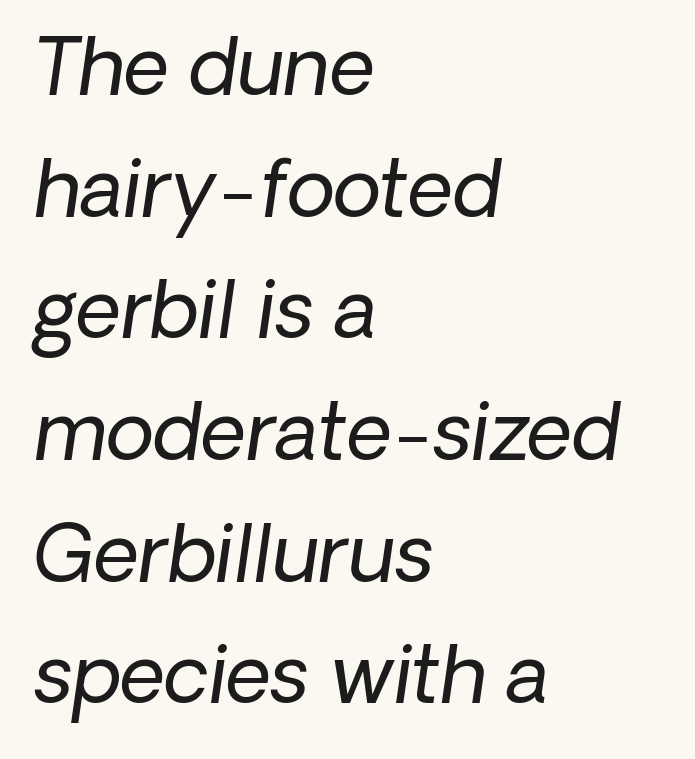
{"italic": "yes", "lean": "right", "slant_degrees": 8, "bold": "no", "weight": "regular", "width": "normal", "stroke_contrast": "low", "x_height": "medium", "monospaced": "no", "underline": "no", "align": "left", "line_spacing": "normal", "line_spacing_ratio": 1.54, "letter_spacing": "normal", "letter_spacing_em": 0.0, "glyph_px": 79}
